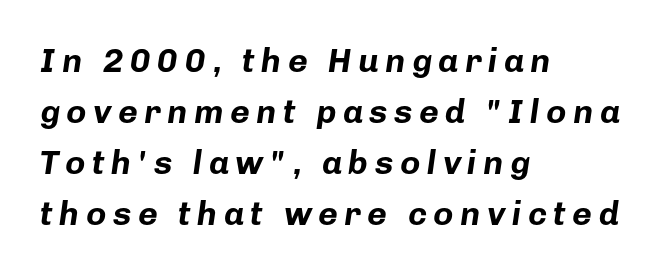
Q: Is the text bold? A: Yes.
Q: Is the text italic (slanted)? A: Yes, it leans right by about 8 degrees.
Q: Is the text underlined? A: No.
Q: How is the paragraph aligned? A: Left-aligned.
Q: Is the spacing between lines tight, normal or loose? A: Normal.
Q: Width (condensed, normal, or wide)? A: Normal.
Q: Stroke contrast? A: Low.
Q: x-height? A: Medium.
Q: Monospaced? A: No.
